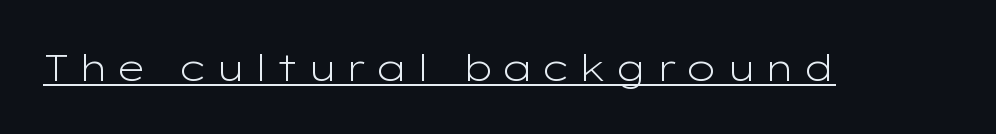
What stands out about the letter spacing? Its width — letters are far apart. No letter is thick-stroked: the sample isn't bold. These lines are rendered in a variable-pitch font. Rendered with straight, roman letterforms. The lettering is marked with a stroke running underneath it.
